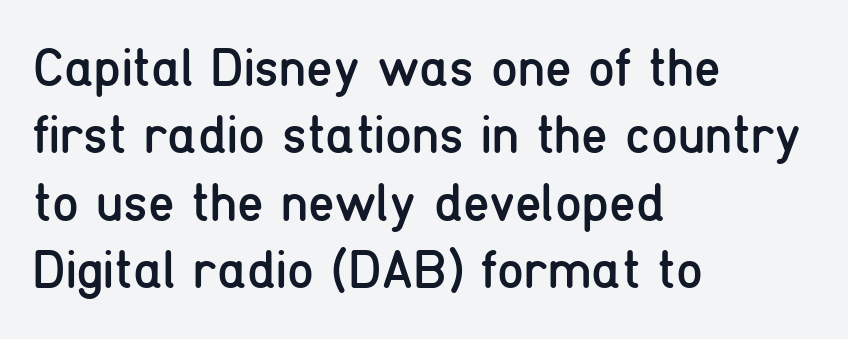
Q: Is the text bold? A: No.
Q: Is the text italic (slanted)? A: No, it is upright.
Q: Is the typeface a serif or a sans-serif typeface? A: Sans-serif.
Q: Is the text underlined? A: No.
Q: How is the paragraph aligned? A: Left-aligned.
Q: Is the spacing between letters normal or unusually wide? A: Normal.
Q: Is the spacing between lines tight, normal or loose? A: Normal.
Q: Width (condensed, normal, or wide)? A: Condensed.
Q: Stroke contrast? A: Low.
Q: x-height? A: Medium.
Q: Monospaced? A: No.
